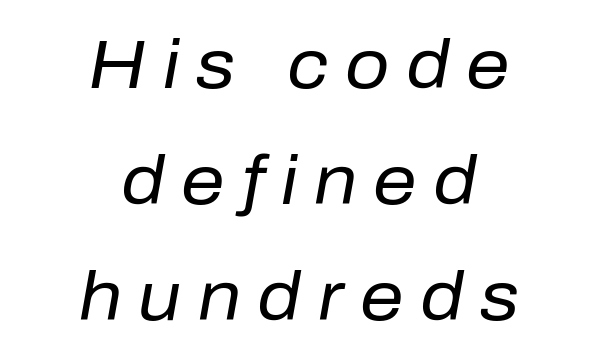
Q: Is the text bold? A: No.
Q: Is the text italic (slanted)? A: Yes, it leans right by about 10 degrees.
Q: Is the text underlined? A: No.
Q: How is the paragraph aligned? A: Centered.
Q: Is the spacing between letters normal or unusually wide? A: Unusually wide.
Q: Is the spacing between lines tight, normal or loose? A: Normal.
Q: Width (condensed, normal, or wide)? A: Normal.
Q: Stroke contrast? A: Low.
Q: x-height? A: Medium.
Q: Monospaced? A: No.
